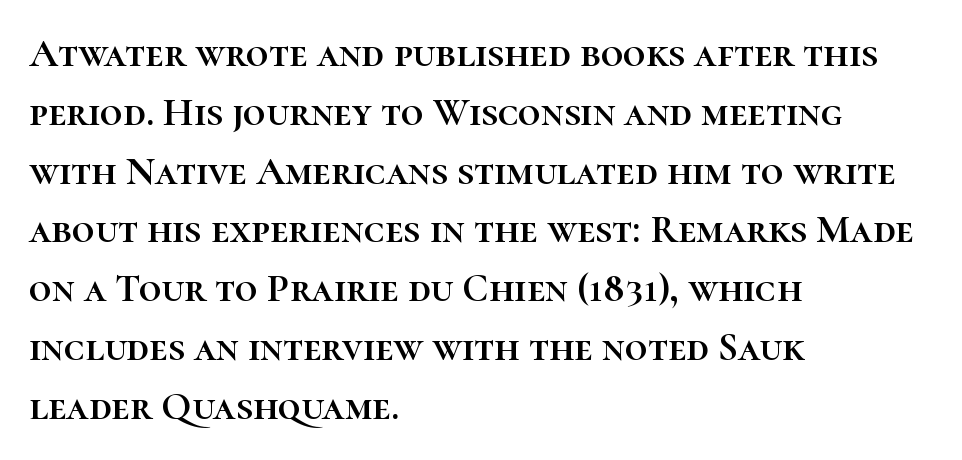
The image shows 40 px text type, upright; set left-aligned, normal line spacing (1.47x), normal letter spacing, not underlined; high stroke contrast and a medium x-height.
